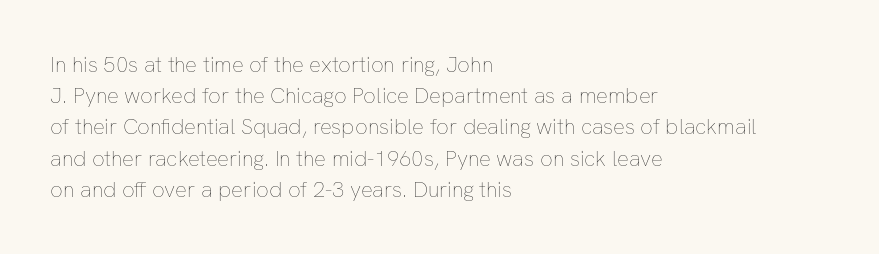
{"italic": "no", "bold": "no", "underline": "no", "align": "left", "line_spacing": "normal", "line_spacing_ratio": 1.42, "letter_spacing": "normal", "letter_spacing_em": 0.0, "glyph_px": 22}
